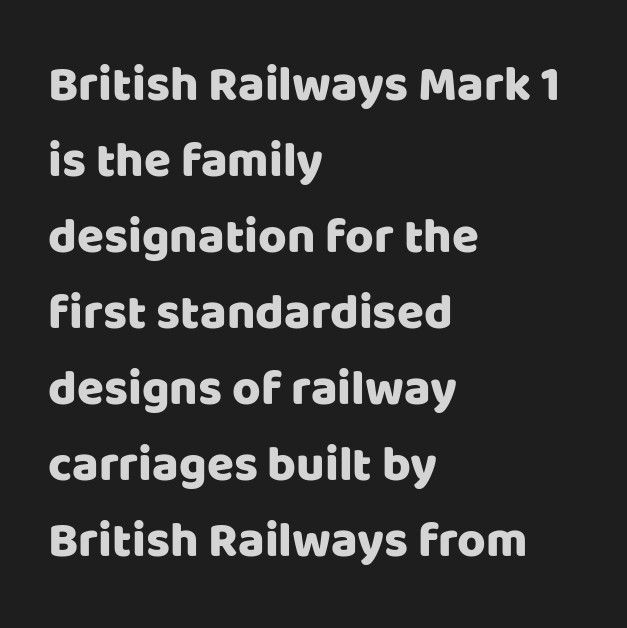
Q: Is the text italic (slanted)? A: No, it is upright.
Q: Is the typeface a serif or a sans-serif typeface? A: Sans-serif.
Q: Is the text underlined? A: No.
Q: How is the paragraph aligned? A: Left-aligned.
Q: Is the spacing between letters normal or unusually wide? A: Normal.
Q: Is the spacing between lines tight, normal or loose? A: Normal.
Q: Width (condensed, normal, or wide)? A: Normal.
Q: Stroke contrast? A: Low.
Q: x-height? A: Large.
Q: Monospaced? A: No.
